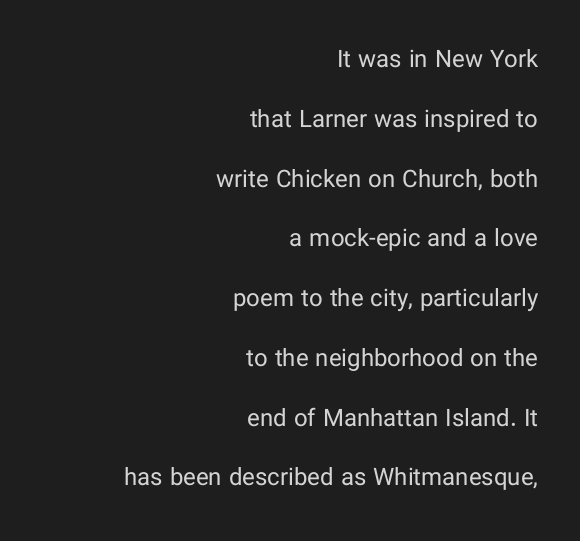
These lines stand farther apart than default settings would place them. The compositor pushed each line to the right boundary. Unbolded letterforms with no extra heft. In terms of letterspacing, this is plain default setting. This is roman type, the default non-slanted kind.
